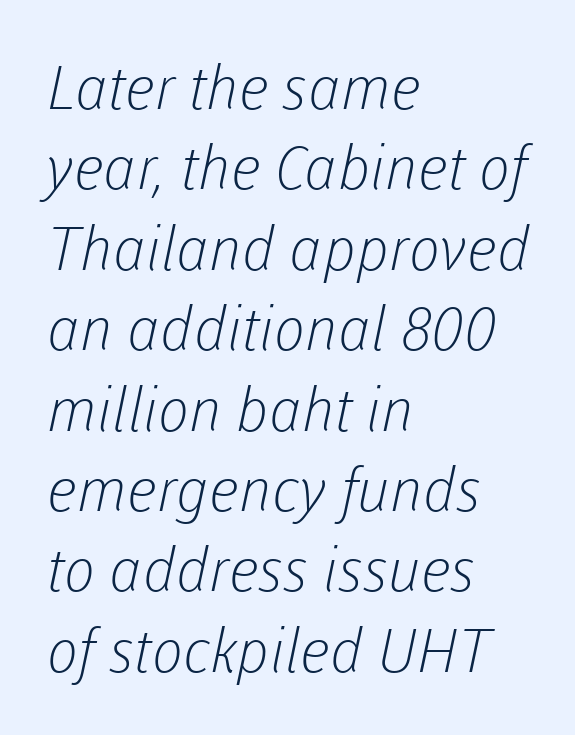
The rendering uses natural spacing where letterforms have individual widths. Horizontally, the lines are justified to the leading edge only. No word sits above an underline. Nothing heavy about these letters — not bold at all. Default kerning and tracking; the words read as compact shapes. Baseline-to-baseline distance is the conventional proportion of letter height.
